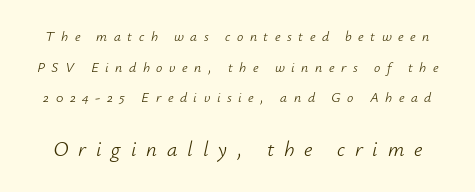
Think standard paragraph weight, or any step lighter than that. A bare baseline throughout the passage. The font's italic variant was chosen for this text. Honestly, the letter spacing is so wide it's the main thing you notice. If you measured baseline to baseline, you'd find a long distance. Reading top to bottom, the characters get bigger at the block break.
